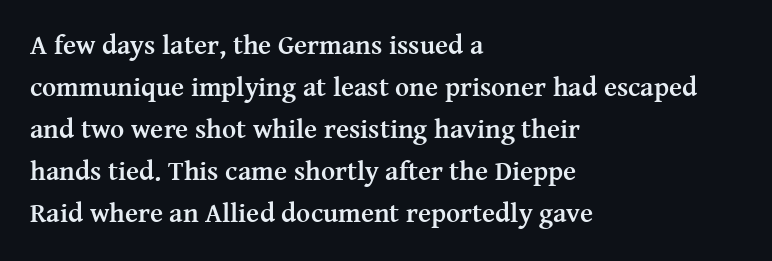
{"italic": "no", "bold": "yes", "underline": "no", "align": "left", "line_spacing": "normal", "line_spacing_ratio": 1.56, "letter_spacing": "normal", "letter_spacing_em": 0.0, "glyph_px": 27}
